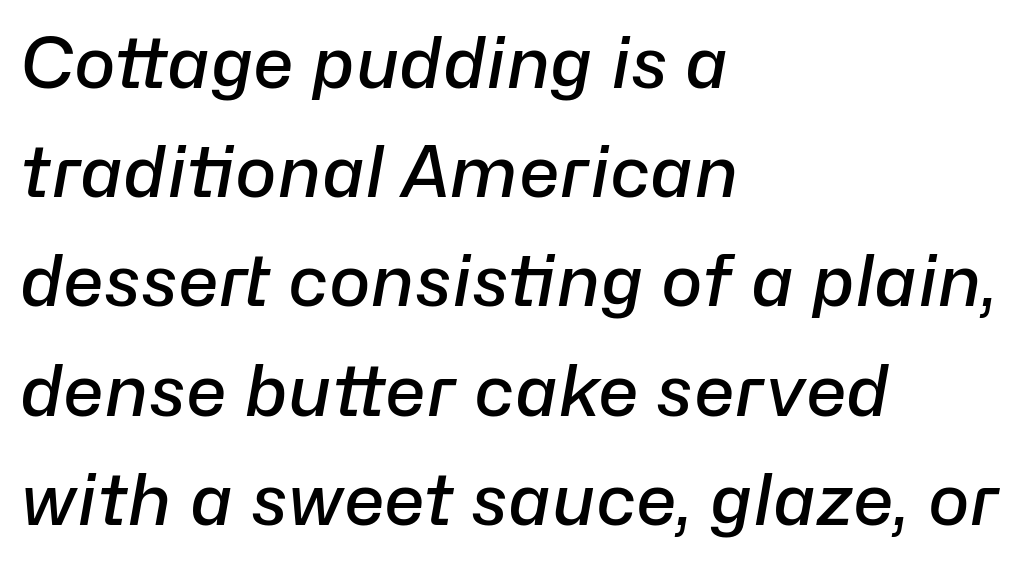
The image shows 70 px semibold type, italic (leaning right); set left-aligned, normal line spacing (1.56x), normal letter spacing, not underlined; low stroke contrast and a medium x-height.
